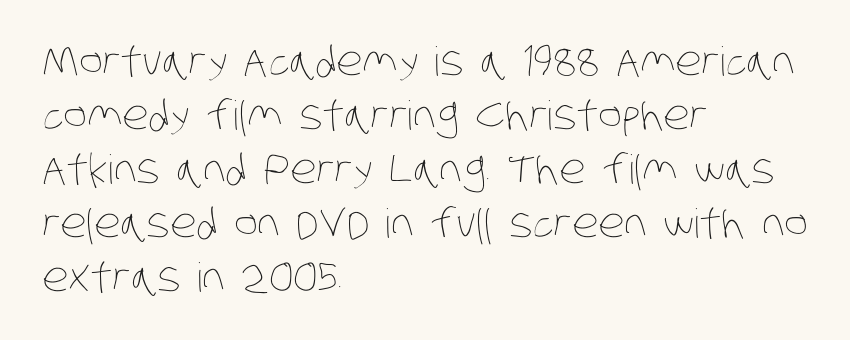
The image shows 40 px thin, condensed type; set left-aligned, normal line spacing (1.35x), normal letter spacing, not underlined; low stroke contrast and a large x-height.
